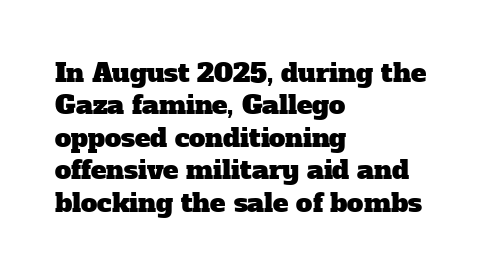
{"underline": "no", "align": "left", "line_spacing": "normal", "line_spacing_ratio": 1.25, "letter_spacing": "normal", "letter_spacing_em": 0.0, "glyph_px": 26}
